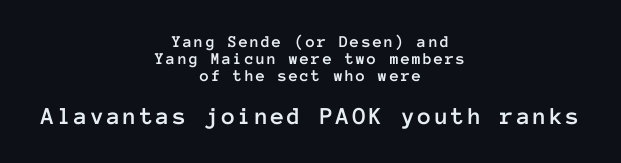
Where is the straight margin? There isn't one; the lines are centered. The passage shown begins with its smaller block and ends with its larger one. This block would grow much taller if given ordinary leading; it's compressed now. The glyphs are unaccompanied by any horizontal stroke below them. Upright lettering throughout.
